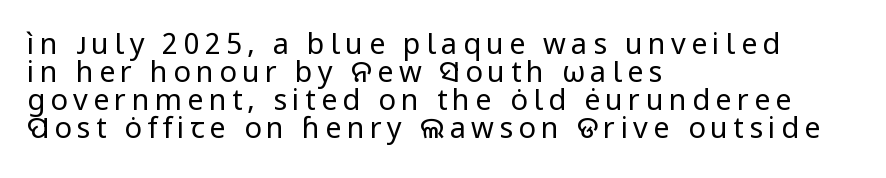
Q: Is the text bold? A: No.
Q: Is the text italic (slanted)? A: No, it is upright.
Q: Is the typeface a serif or a sans-serif typeface? A: Sans-serif.
Q: Is the text underlined? A: No.
Q: How is the paragraph aligned? A: Left-aligned.
Q: Is the spacing between lines tight, normal or loose? A: Tight.
Q: Width (condensed, normal, or wide)? A: Normal.
Q: Stroke contrast? A: Low.
Q: x-height? A: Medium.
Q: Monospaced? A: No.
